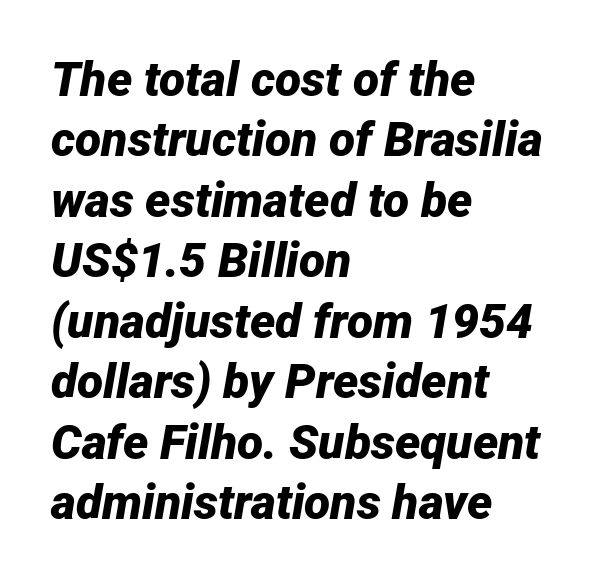
The image shows 48 px bold type, italic (leaning right); set left-aligned, normal line spacing (1.26x), normal letter spacing, not underlined; low stroke contrast and a medium x-height.
